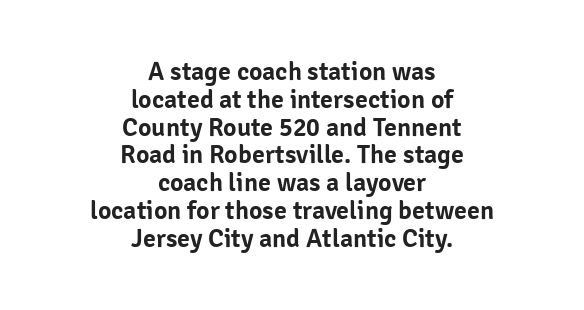
{"italic": "no", "underline": "no", "align": "center", "line_spacing": "tight", "line_spacing_ratio": 1.07, "letter_spacing": "normal", "letter_spacing_em": 0.0, "glyph_px": 26}
